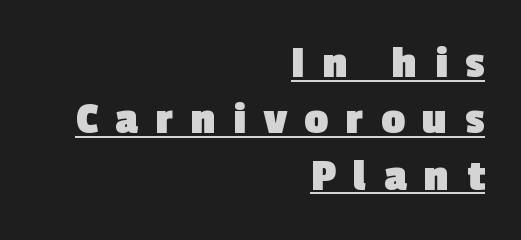
{"serif": "no", "bold": "yes", "weight": "heavy", "width": "normal", "x_height": "medium", "monospaced": "no", "underline": "yes", "align": "right", "line_spacing_ratio": 1.2, "letter_spacing": "wide", "letter_spacing_em": 0.37, "glyph_px": 47}
